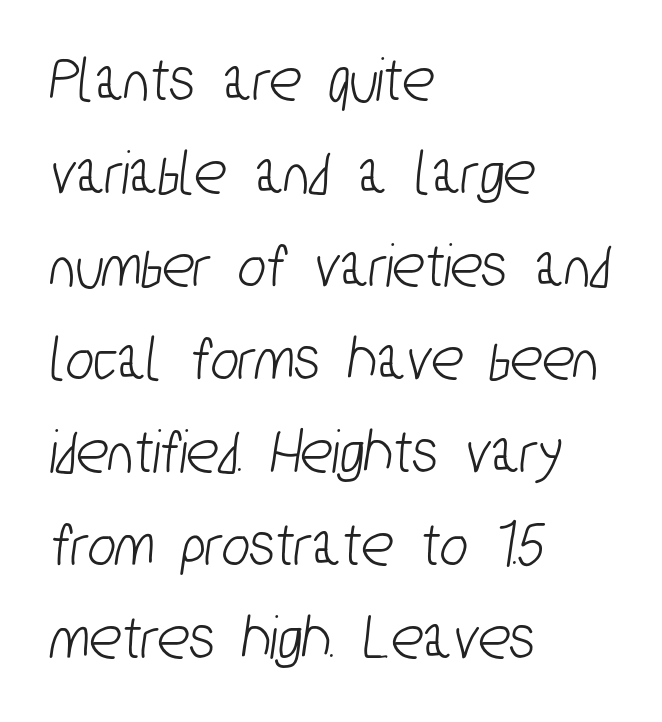
Q: Is the typeface a serif or a sans-serif typeface? A: Sans-serif.
Q: Is the text underlined? A: No.
Q: How is the paragraph aligned? A: Left-aligned.
Q: Is the spacing between letters normal or unusually wide? A: Normal.
Q: Is the spacing between lines tight, normal or loose? A: Normal.
Q: Width (condensed, normal, or wide)? A: Condensed.
Q: Stroke contrast? A: Low.
Q: x-height? A: Medium.
Q: Monospaced? A: No.
